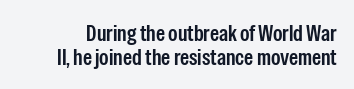
The image shows 23 px text type, upright; set tight line spacing (1.04x), normal letter spacing, not underlined.
